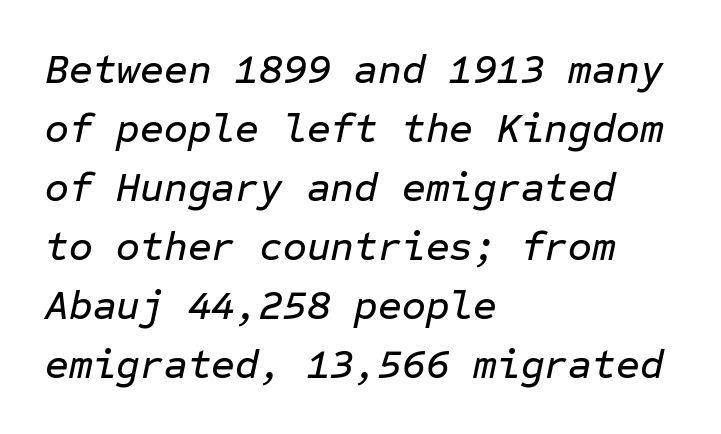
{"italic": "yes", "lean": "right", "slant_degrees": 12, "width": "normal", "stroke_contrast": "low", "x_height": "medium", "monospaced": "yes", "underline": "no", "align": "left", "line_spacing": "normal", "line_spacing_ratio": 1.44, "letter_spacing": "normal", "letter_spacing_em": 0.0, "glyph_px": 41}
